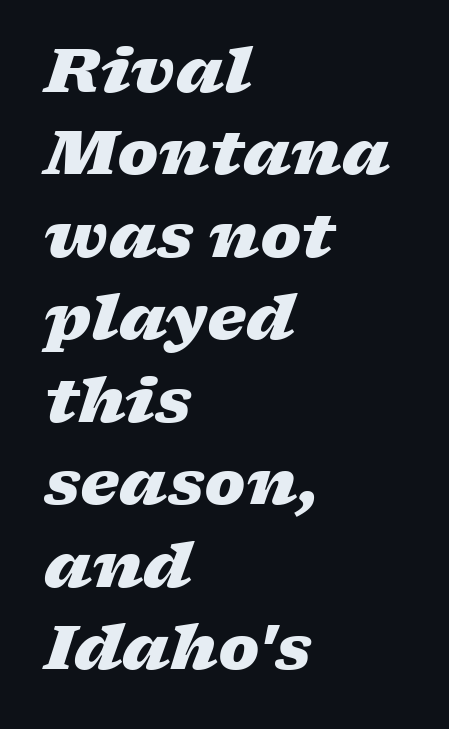
Q: Is the text bold? A: Yes.
Q: Is the text italic (slanted)? A: Yes, it leans right by about 17 degrees.
Q: Is the text underlined? A: No.
Q: How is the paragraph aligned? A: Left-aligned.
Q: Is the spacing between letters normal or unusually wide? A: Normal.
Q: Is the spacing between lines tight, normal or loose? A: Normal.
Q: Width (condensed, normal, or wide)? A: Wide.
Q: Stroke contrast? A: Low.
Q: x-height? A: Medium.
Q: Monospaced? A: No.
